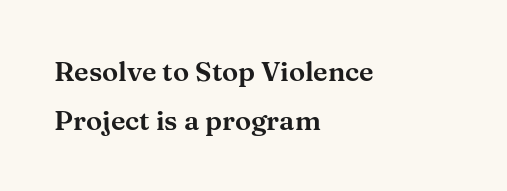
The baseline area is clear. It's the straight-up-and-down kind of type. Nobody touched the tracking dial on this one. One-word summary of the alignment: left.
